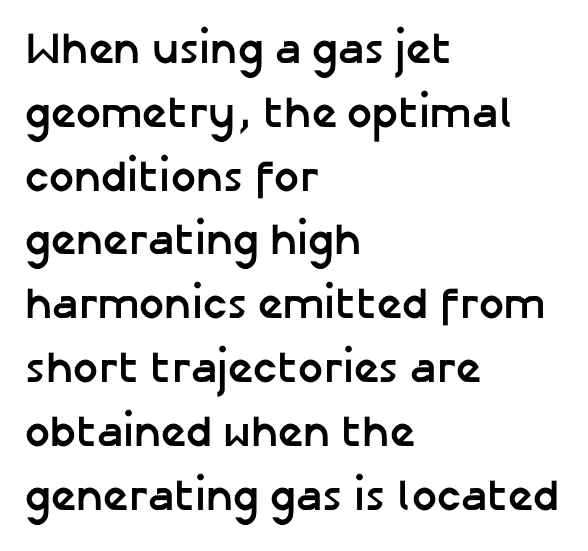
{"serif": "no", "italic": "no", "bold": "yes", "weight": "semibold", "width": "normal", "stroke_contrast": "low", "x_height": "medium", "monospaced": "no", "underline": "no", "align": "left", "line_spacing": "normal", "line_spacing_ratio": 1.45, "letter_spacing": "normal", "letter_spacing_em": 0.0, "glyph_px": 44}
